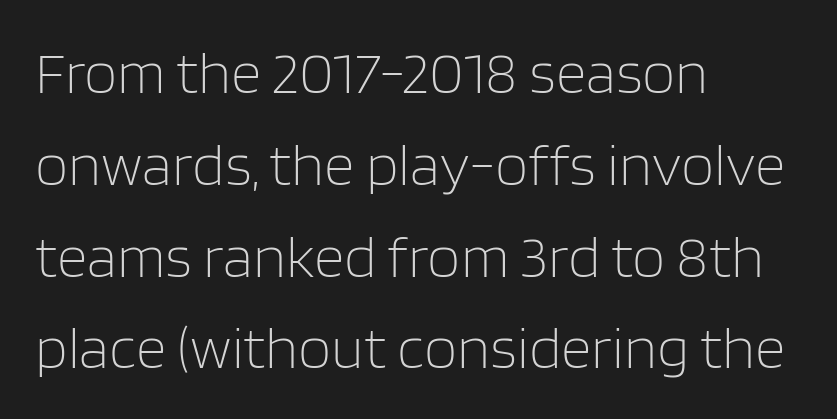
The image shows 60 px light sans-serif type, upright; set left-aligned, normal line spacing (1.53x), normal letter spacing, not underlined; low stroke contrast and a large x-height.
